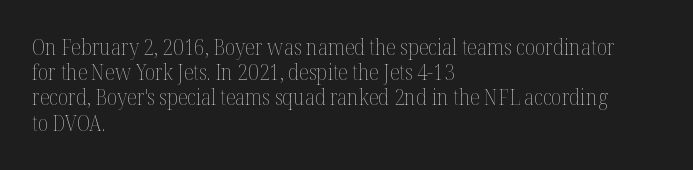
The image shows 21 px text type, upright; set left-aligned, line spacing 1.2x, normal letter spacing, not underlined.
